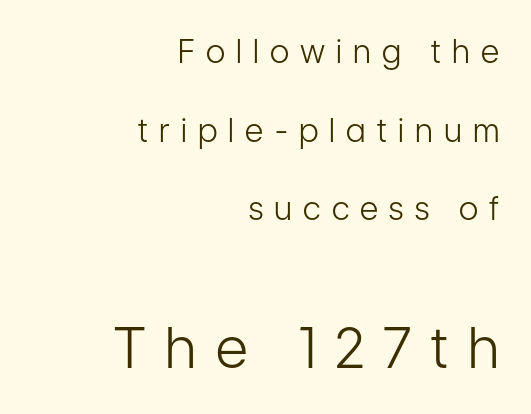
{"serif": "no", "italic": "no", "bold": "no", "weight": "light", "width": "condensed", "stroke_contrast": "low", "x_height": "medium", "monospaced": "no", "underline": "no", "align": "right", "line_spacing": "loose", "line_spacing_ratio": 2.46, "letter_spacing": "wide", "letter_spacing_em": 0.35, "larger_block": "second", "size_ratio": 1.75, "glyph_px": 56}
